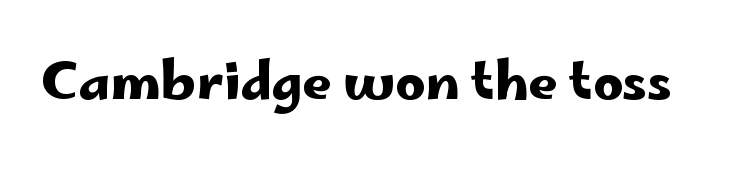
{"serif": "no", "italic": "no", "width": "wide", "stroke_contrast": "low", "x_height": "small", "monospaced": "no", "underline": "no", "letter_spacing": "normal", "letter_spacing_em": 0.0, "glyph_px": 52}
